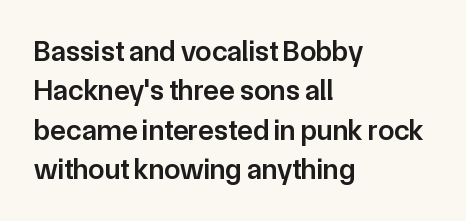
The image shows 29 px semibold sans-serif type, upright; set left-aligned, normal line spacing (1.36x), normal letter spacing, not underlined; low stroke contrast and a medium x-height.
